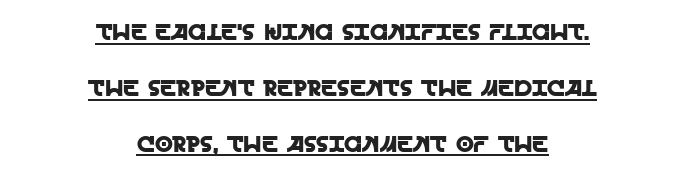
Nobody touched the tracking dial on this one. Do the letters lean? They stand straight. Horizontal bands of white between lines are thick stripes. Descenders here cross a horizontal rule under the line. Alignment: centered.
